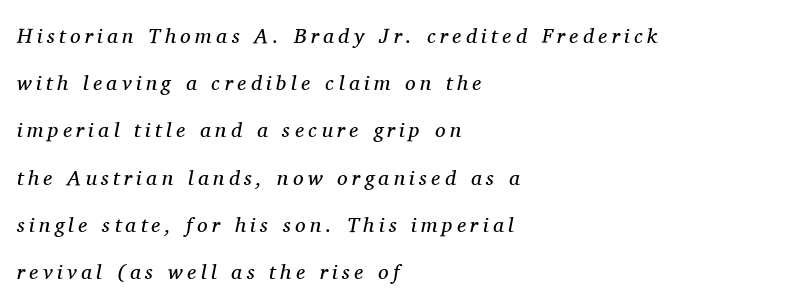
The strip under each line holds only bare page. Reading down the column, the eye jumps a long way to each next line. Someone cranked the tracking dial way up on this one. The text carries the slant typical of an italic or oblique font. Weight: regular or lighter.
